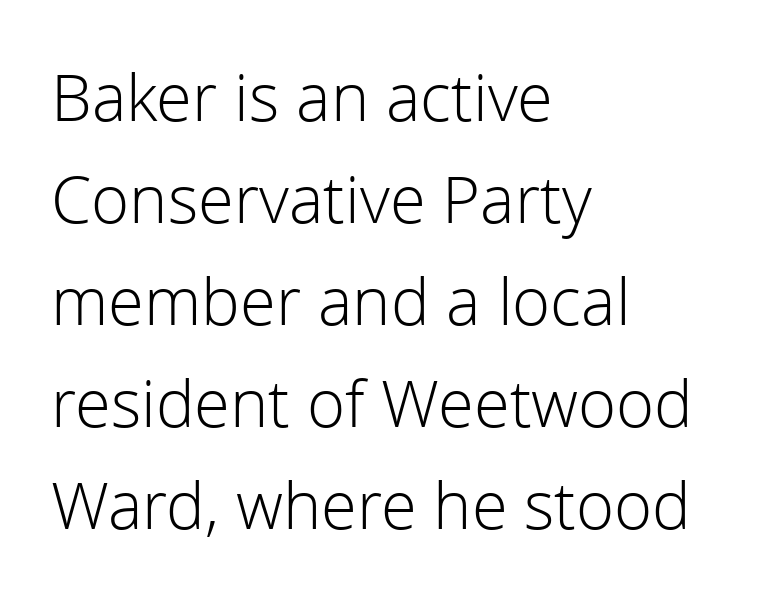
{"serif": "no", "italic": "no", "bold": "no", "weight": "light", "width": "normal", "x_height": "medium", "monospaced": "no", "underline": "no", "align": "left", "line_spacing": "normal", "line_spacing_ratio": 1.57, "letter_spacing": "normal", "letter_spacing_em": 0.0, "glyph_px": 65}
